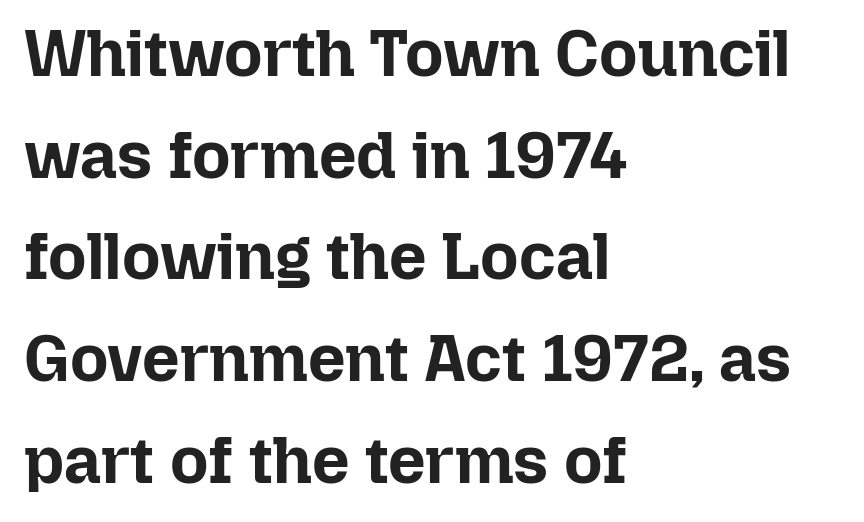
The letters are bold, with thick, heavy strokes. Spacing verdict: proportional, widths tailored to each character. Upright lettering throughout. Glance below the letters and you will spot only blank space. This sample is left-justified, so line endings fall wherever the words run out.
